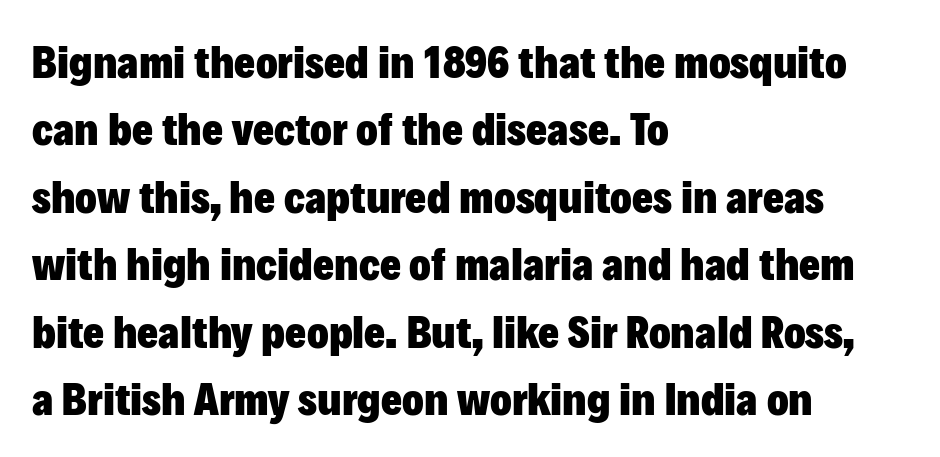
The image shows 45 px heavy sans-serif type, upright; set left-aligned, normal line spacing (1.5x), normal letter spacing, not underlined; low stroke contrast and a medium x-height.
